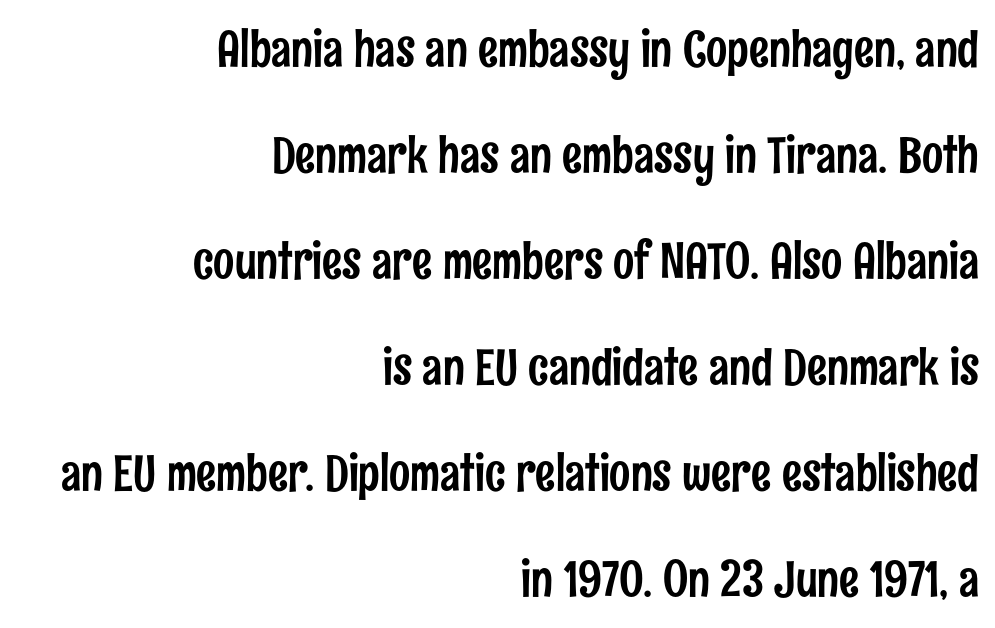
Observe the ordinary spacing: letters are neighbours, not strangers. Quick note: not italic, upright. Beneath every word, the page is bare. Each letter keeps its own natural width here, so spacing adapts to shape.
